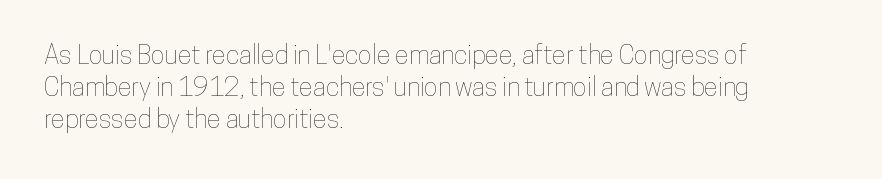
The image shows 26 px text type, upright; set left-aligned, line spacing 1.23x, normal letter spacing, not underlined.
